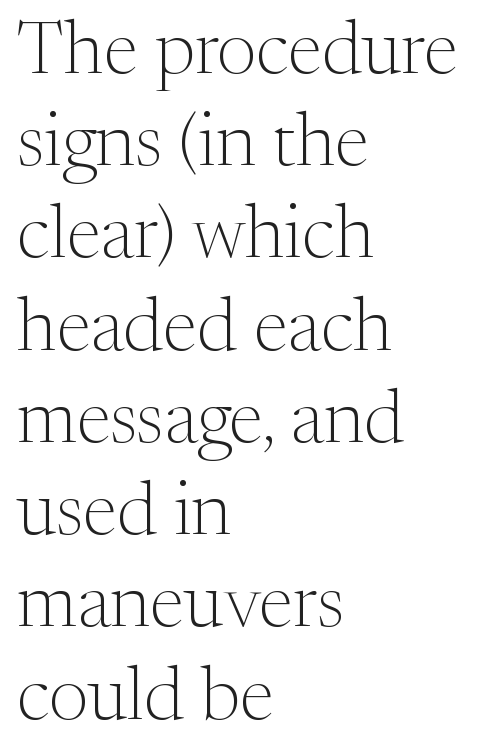
Do the characters align in a grid? No, the font is proportional. Which margin do the lines hug? The left one — the right edge is uneven. The typesetting does not lean heavy: it is not bold. Glyph-to-glyph distance matches everyday printed text. Has an underline been added? It has not. The letters stand straight up with perfectly vertical stems.
